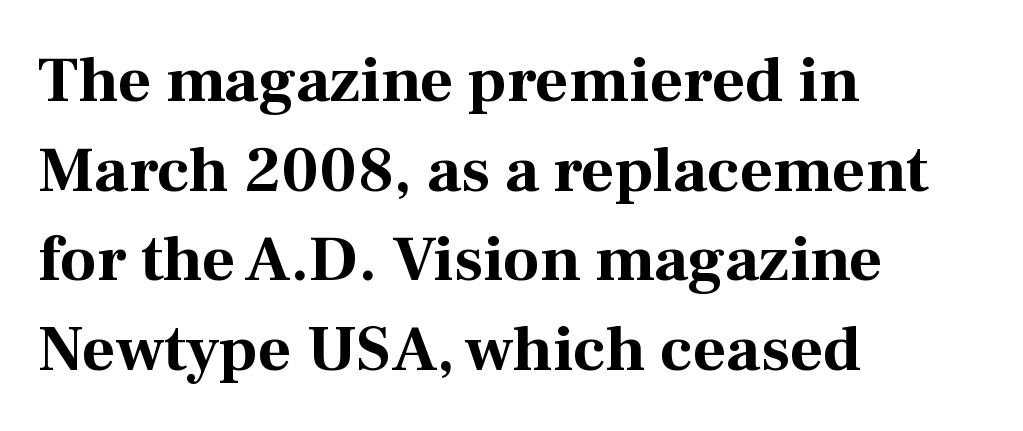
{"serif": "yes", "italic": "no", "bold": "yes", "weight": "bold", "width": "normal", "stroke_contrast": "medium", "x_height": "medium", "monospaced": "no", "underline": "no", "align": "left", "line_spacing": "normal", "line_spacing_ratio": 1.38, "letter_spacing": "normal", "letter_spacing_em": 0.0, "glyph_px": 65}
